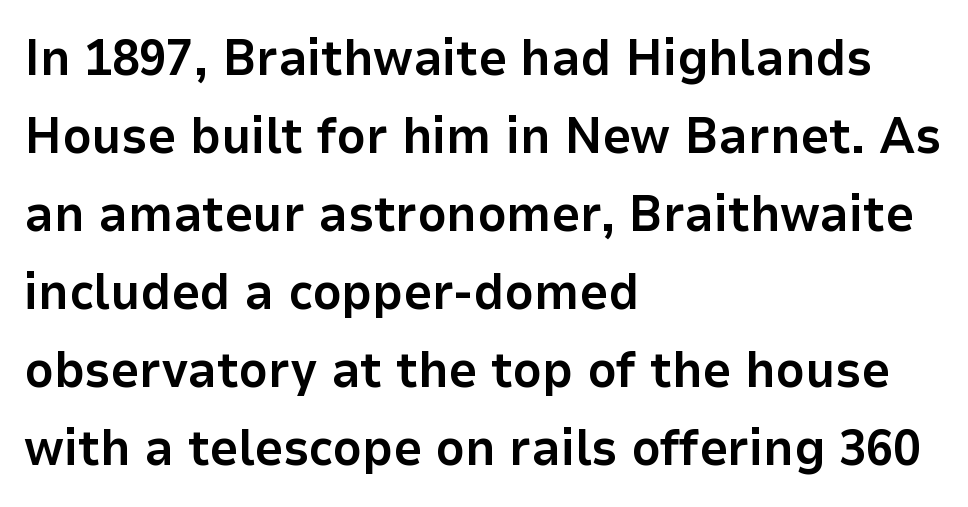
Beneath every word, the page is bare. Typographic density is high because the face is bold. The letters sit at their default tracking, neither squeezed nor spread. Regarding serifs, this sample does without them. This is the regular roman posture of the typeface.
